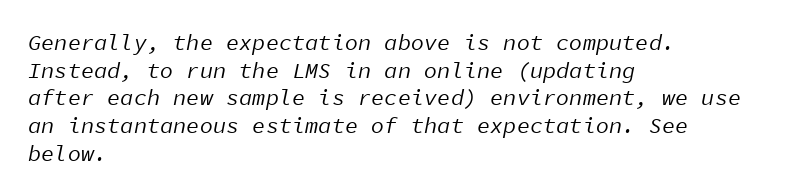
A classic flush-left, rag-right setting is used for this passage. Is the type slanted? Yes — the strokes lean at a clear angle. Baseline-to-baseline distance is the conventional proportion of letter height. This sample uses plain, unmodified letter spacing. The space beneath each line is pristine and unruled.
